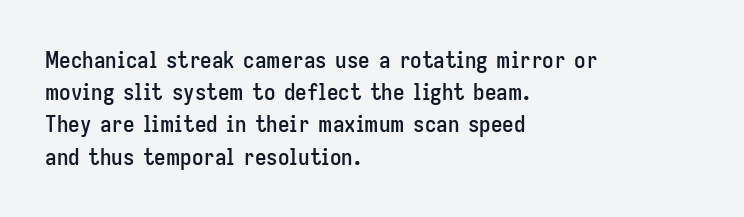
Q: Is the text italic (slanted)? A: No, it is upright.
Q: Is the text underlined? A: No.
Q: How is the paragraph aligned? A: Left-aligned.
Q: Is the spacing between letters normal or unusually wide? A: Normal.
Q: Is the spacing between lines tight, normal or loose? A: Normal.
